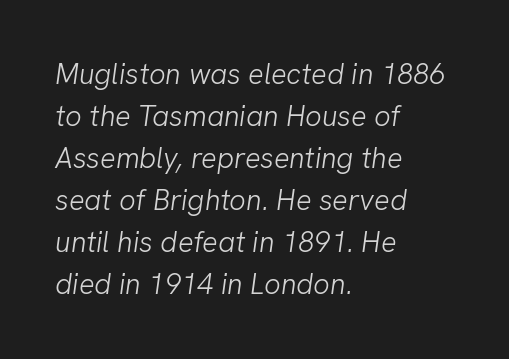
{"serif": "no", "bold": "no", "weight": "light", "width": "normal", "stroke_contrast": "low", "x_height": "medium", "monospaced": "no", "underline": "no", "align": "left", "line_spacing": "normal", "line_spacing_ratio": 1.45, "letter_spacing": "normal", "letter_spacing_em": 0.0, "glyph_px": 29}
